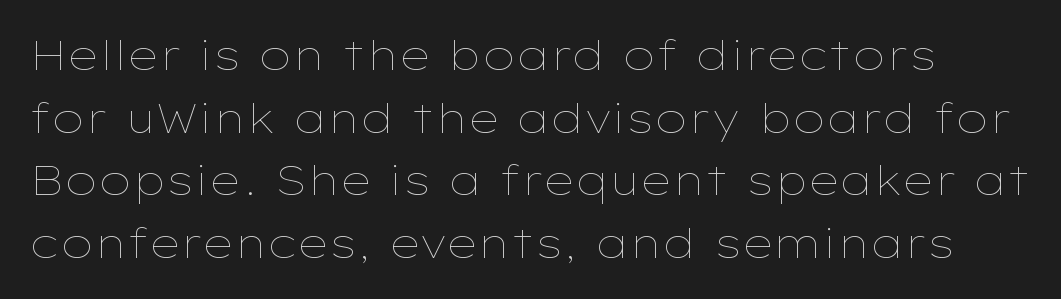
Q: Is the text bold? A: No.
Q: Is the text italic (slanted)? A: No, it is upright.
Q: Is the text underlined? A: No.
Q: Is the spacing between letters normal or unusually wide? A: Normal.
Q: Is the spacing between lines tight, normal or loose? A: Normal.
Q: Width (condensed, normal, or wide)? A: Wide.
Q: Stroke contrast? A: Low.
Q: x-height? A: Medium.
Q: Monospaced? A: No.
